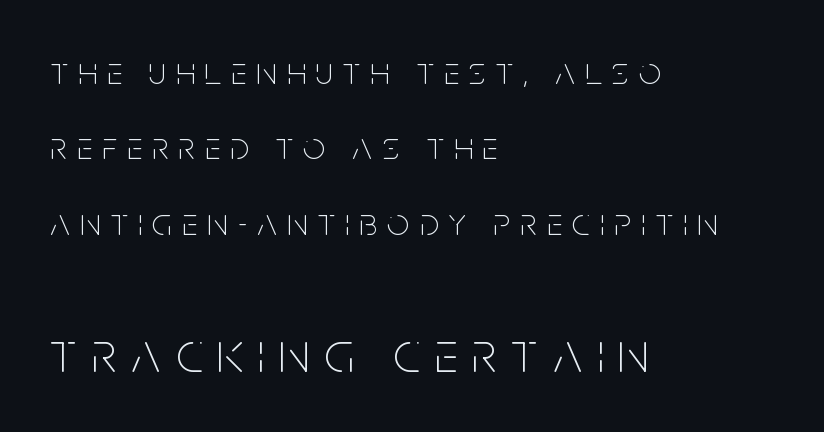
The specimen omits any rule beneath the text block's lines. Characters remain perfectly vertical along every line. Ink coverage per letter is moderate at most. Each line starts at the same left margin while the right side varies. Substantial extra tracking has been applied to these lines. Does the bottom block carry the larger type? Yes, it does.
